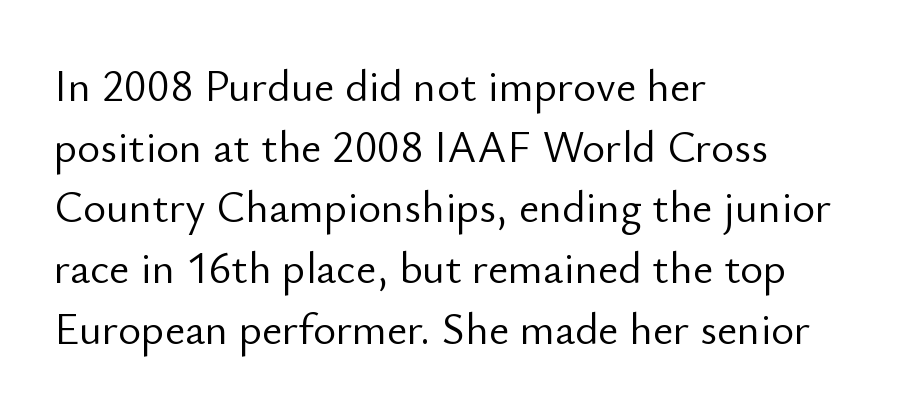
The font is comparable to plain body text, perhaps lighter. You could not count columns in this text — the font is proportionally spaced. The lettering holds an erect, upright posture throughout. Font category for this specimen: sans-serif. Tracking value appears to be zero — textbook default spacing.
